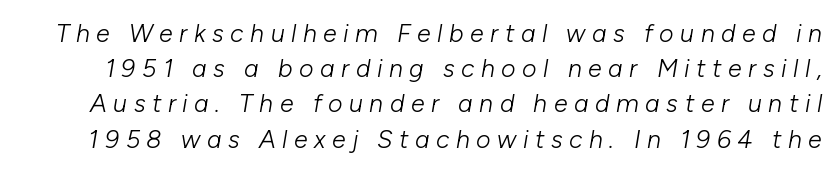
You could only call the tracking loose — the letters float apart. Quick note: interline space is typical. Descender tails drop into unmarked territory. An italicized treatment has been applied to the whole sample. The weight tops out at a normal text grade.
